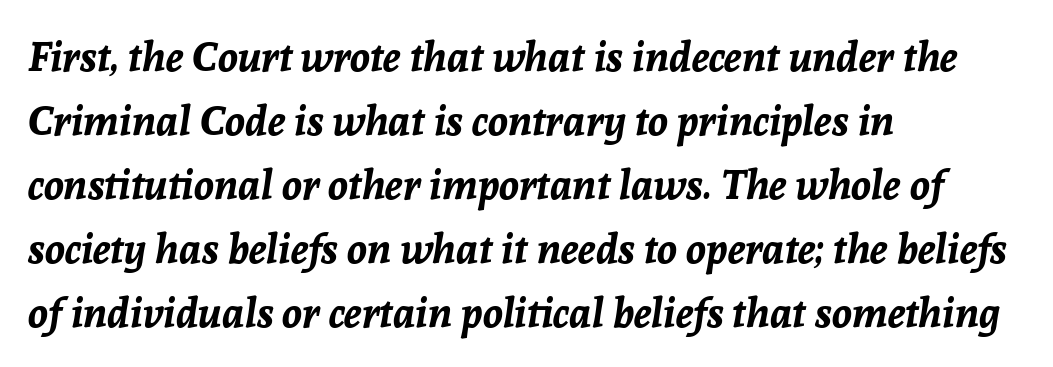
Q: Is the text bold? A: Yes.
Q: Is the text italic (slanted)? A: Yes, it leans right by about 8 degrees.
Q: Is the text underlined? A: No.
Q: How is the paragraph aligned? A: Left-aligned.
Q: Is the spacing between letters normal or unusually wide? A: Normal.
Q: Is the spacing between lines tight, normal or loose? A: Normal.
Q: Width (condensed, normal, or wide)? A: Normal.
Q: Stroke contrast? A: Low.
Q: x-height? A: Medium.
Q: Monospaced? A: No.
